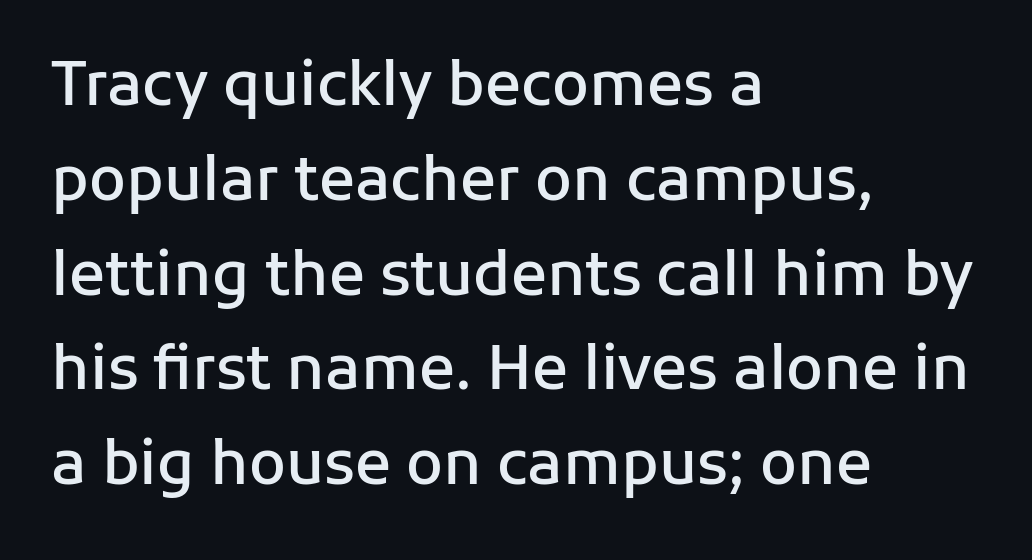
Q: Is the text bold? A: Semi-bold.
Q: Is the text italic (slanted)? A: No, it is upright.
Q: Is the typeface a serif or a sans-serif typeface? A: Sans-serif.
Q: Is the text underlined? A: No.
Q: How is the paragraph aligned? A: Left-aligned.
Q: Is the spacing between letters normal or unusually wide? A: Normal.
Q: Is the spacing between lines tight, normal or loose? A: Normal.
Q: Width (condensed, normal, or wide)? A: Normal.
Q: Stroke contrast? A: Low.
Q: x-height? A: Medium.
Q: Monospaced? A: No.
